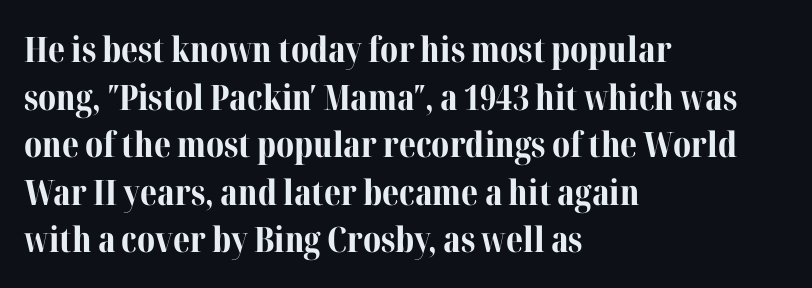
The image shows 35 px bold serif type, upright; set left-aligned, normal line spacing (1.36x), normal letter spacing, not underlined; medium stroke contrast and a medium x-height.
